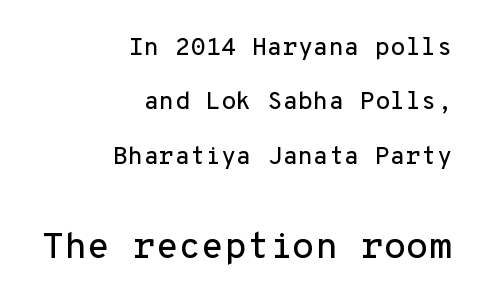
Classification — sans serif. Unmarked baselines from the first word to the last. Notice how the stems are strictly vertical — no italics here. Here the second block reads like a headline and the first like body copy. A student would call this right alignment; a typographer would say flush right, rag left.
